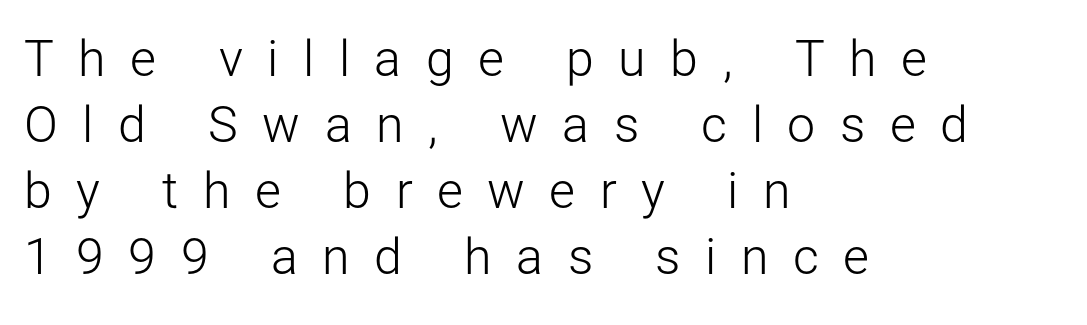
Q: Is the text bold? A: No.
Q: Is the text italic (slanted)? A: No, it is upright.
Q: Is the typeface a serif or a sans-serif typeface? A: Sans-serif.
Q: Is the text underlined? A: No.
Q: How is the paragraph aligned? A: Left-aligned.
Q: Is the spacing between letters normal or unusually wide? A: Unusually wide.
Q: Is the spacing between lines tight, normal or loose? A: Normal.
Q: Width (condensed, normal, or wide)? A: Normal.
Q: Stroke contrast? A: Low.
Q: x-height? A: Medium.
Q: Monospaced? A: No.
